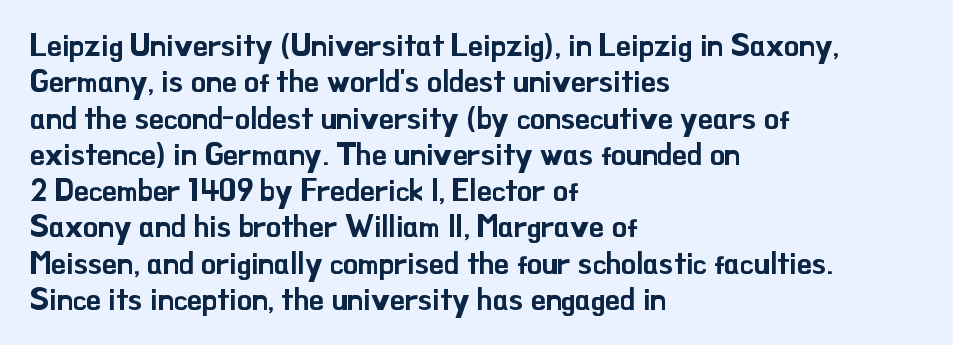
Q: Is the text italic (slanted)? A: No, it is upright.
Q: Is the typeface a serif or a sans-serif typeface? A: Sans-serif.
Q: Is the text underlined? A: No.
Q: How is the paragraph aligned? A: Left-aligned.
Q: Is the spacing between letters normal or unusually wide? A: Normal.
Q: Width (condensed, normal, or wide)? A: Normal.
Q: Stroke contrast? A: Low.
Q: x-height? A: Small.
Q: Monospaced? A: No.
